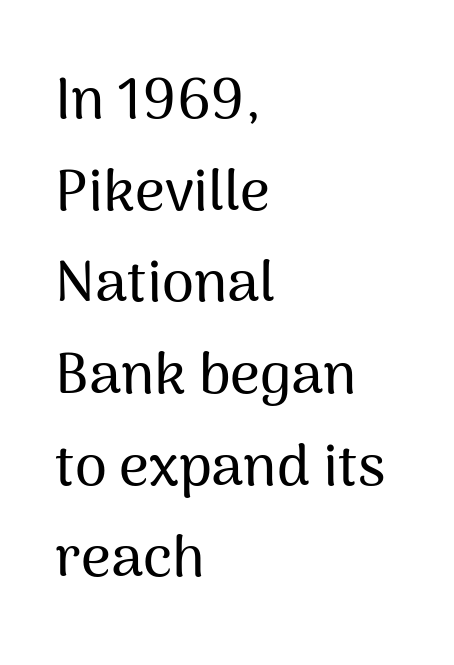
Q: Is the text italic (slanted)? A: No, it is upright.
Q: Is the typeface a serif or a sans-serif typeface? A: Sans-serif.
Q: Is the text underlined? A: No.
Q: How is the paragraph aligned? A: Left-aligned.
Q: Is the spacing between letters normal or unusually wide? A: Normal.
Q: Is the spacing between lines tight, normal or loose? A: Normal.
Q: Width (condensed, normal, or wide)? A: Normal.
Q: Stroke contrast? A: Medium.
Q: x-height? A: Medium.
Q: Monospaced? A: No.
